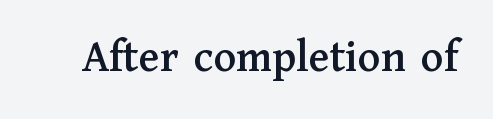
The image shows 46 px serif type, upright; set normal letter spacing, not underlined; medium stroke contrast and a medium x-height.
